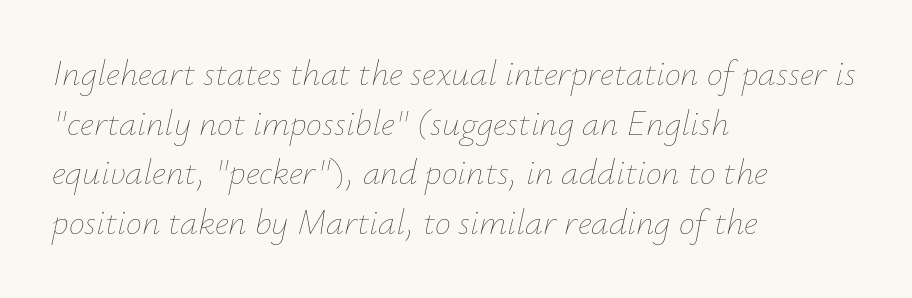
The image shows 36 px thin type, italic (leaning right); set left-aligned, normal line spacing (1.38x), normal letter spacing, not underlined; low stroke contrast and a small x-height.
